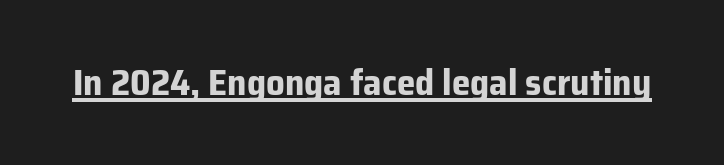
Q: Is the text bold? A: Yes.
Q: Is the text italic (slanted)? A: No, it is upright.
Q: Is the typeface a serif or a sans-serif typeface? A: Sans-serif.
Q: Is the text underlined? A: Yes.
Q: Is the spacing between letters normal or unusually wide? A: Normal.
Q: Width (condensed, normal, or wide)? A: Normal.
Q: Stroke contrast? A: Low.
Q: x-height? A: Medium.
Q: Monospaced? A: No.
